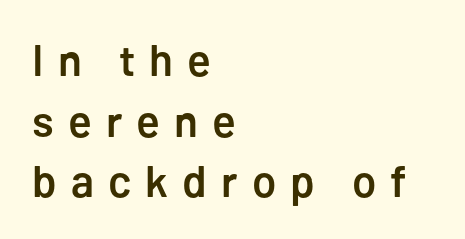
The image shows 44 px semibold sans-serif type, upright; set left-aligned, normal line spacing (1.38x), unusually wide letter spacing (+0.32 em), not underlined; low stroke contrast and a medium x-height.
